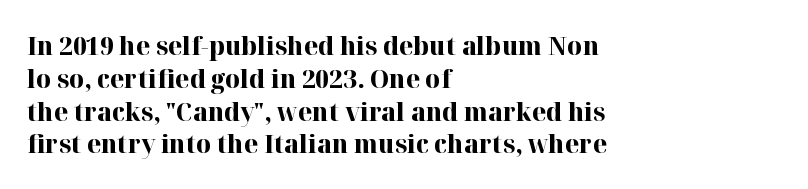
{"italic": "no", "bold": "yes", "underline": "no", "align": "left", "line_spacing": "normal", "line_spacing_ratio": 1.26, "letter_spacing": "normal", "letter_spacing_em": 0.0, "glyph_px": 26}
